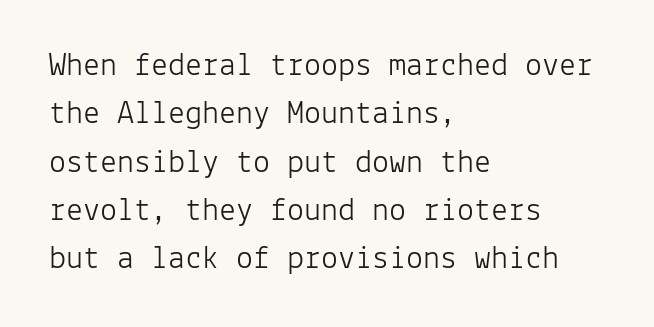
Check where the strokes stop: nothing finishes them off — pure sans. Normally led — the rows are evenly, conventionally spaced. Stem width sits at or under what a default text font uses. A typesetter would call this monospace, since all characters share one set width.
